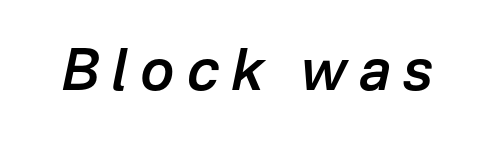
{"italic": "yes", "lean": "right", "slant_degrees": 12, "bold": "semi", "weight": "semibold", "width": "normal", "stroke_contrast": "low", "x_height": "medium", "monospaced": "no", "underline": "no", "letter_spacing": "wide", "letter_spacing_em": 0.22, "glyph_px": 57}
